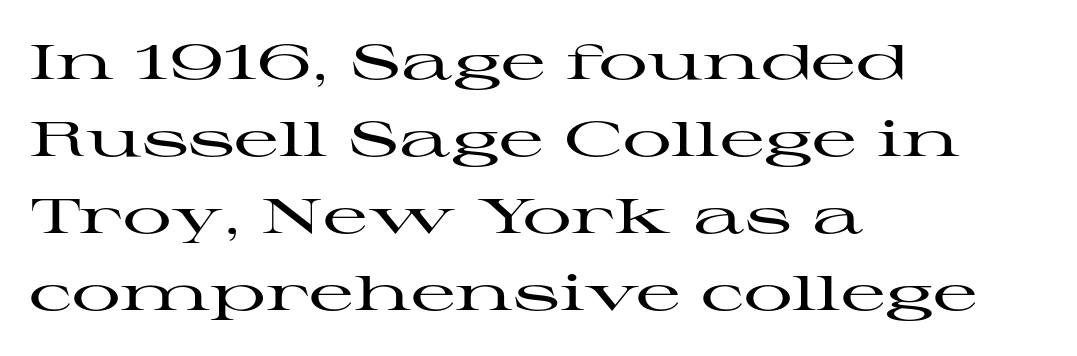
Q: Is the text italic (slanted)? A: No, it is upright.
Q: Is the typeface a serif or a sans-serif typeface? A: Serif.
Q: Is the text underlined? A: No.
Q: How is the paragraph aligned? A: Left-aligned.
Q: Is the spacing between letters normal or unusually wide? A: Normal.
Q: Is the spacing between lines tight, normal or loose? A: Normal.
Q: Width (condensed, normal, or wide)? A: Wide.
Q: Stroke contrast? A: High.
Q: x-height? A: Medium.
Q: Monospaced? A: No.
